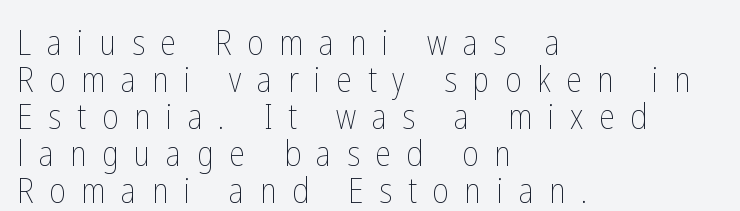
{"italic": "no", "bold": "no", "weight": "thin", "width": "condensed", "stroke_contrast": "low", "x_height": "medium", "monospaced": "no", "underline": "no", "align": "left", "line_spacing": "tight", "line_spacing_ratio": 1.06, "letter_spacing": "wide", "letter_spacing_em": 0.45, "glyph_px": 35}
